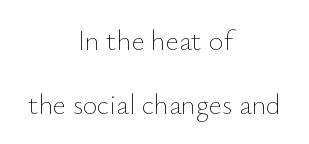
Q: Is the text bold? A: No.
Q: Is the text italic (slanted)? A: No, it is upright.
Q: Is the text underlined? A: No.
Q: How is the paragraph aligned? A: Centered.
Q: Is the spacing between letters normal or unusually wide? A: Normal.
Q: Is the spacing between lines tight, normal or loose? A: Loose.
Q: Width (condensed, normal, or wide)? A: Normal.
Q: Stroke contrast? A: Low.
Q: x-height? A: Small.
Q: Monospaced? A: No.
